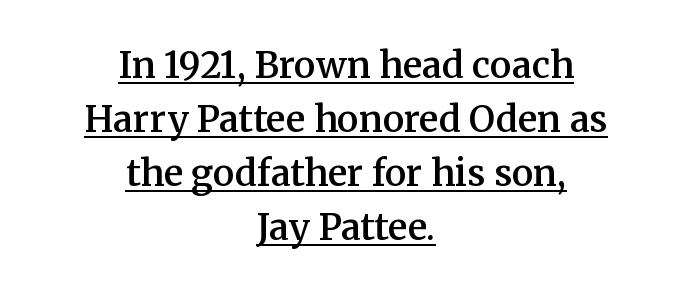
Observe the serifs anchoring each vertical stroke in this sample. Observe the ordinary spacing: letters are neighbours, not strangers. Has an underline been added? It has. The paragraph has two soft edges and a firm central axis.
